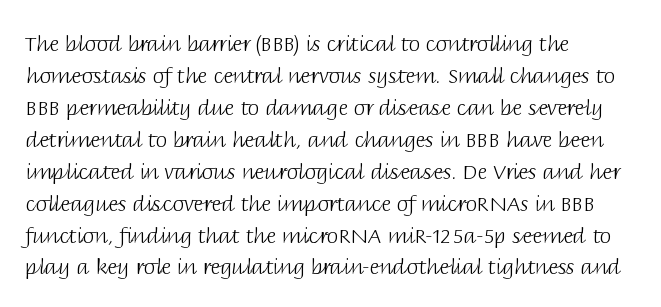
{"italic": "no", "bold": "no", "underline": "no", "align": "left", "line_spacing": "normal", "line_spacing_ratio": 1.52, "letter_spacing": "normal", "letter_spacing_em": 0.0, "glyph_px": 21}
